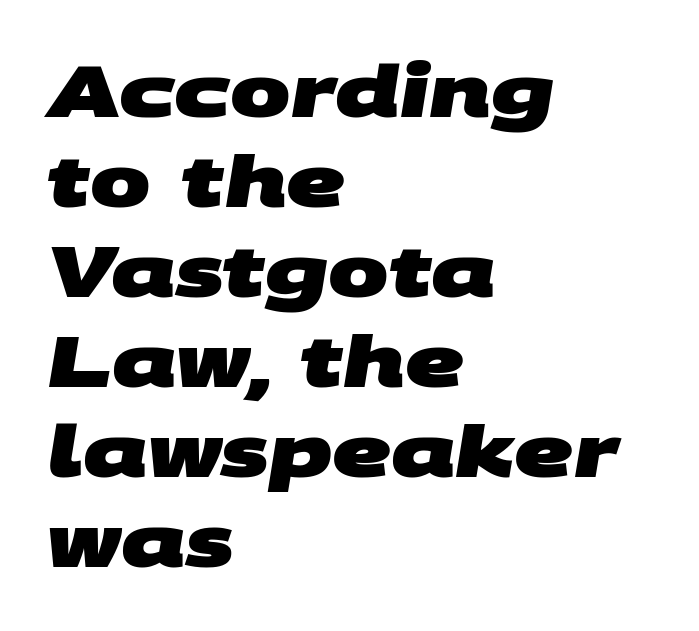
The image shows 72 px heavy, wide sans-serif type; set left-aligned, normal line spacing (1.25x), normal letter spacing, not underlined; medium stroke contrast and a large x-height.
